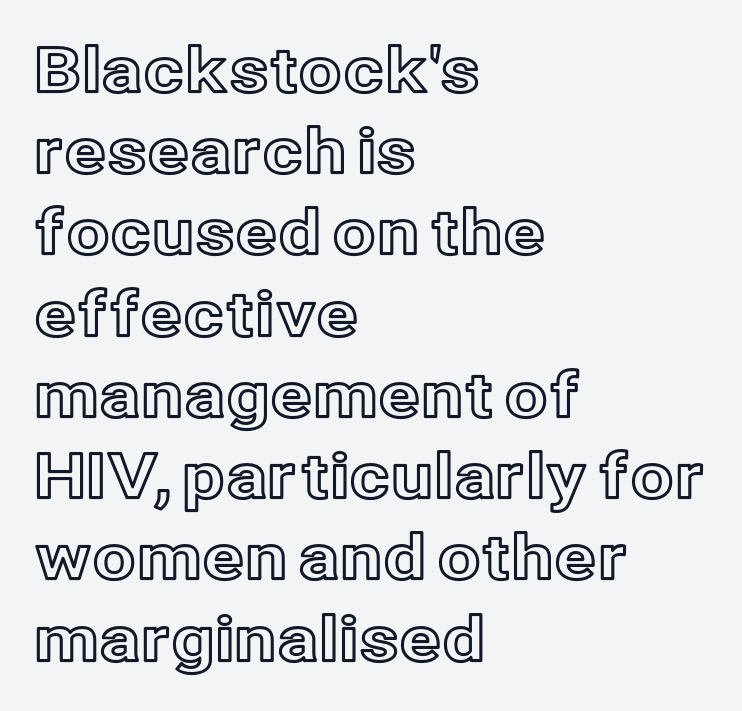
Q: Is the text italic (slanted)? A: No, it is upright.
Q: Is the text underlined? A: No.
Q: How is the paragraph aligned? A: Left-aligned.
Q: Is the spacing between letters normal or unusually wide? A: Normal.
Q: Is the spacing between lines tight, normal or loose? A: Normal.
Q: Width (condensed, normal, or wide)? A: Normal.
Q: x-height? A: Medium.
Q: Monospaced? A: No.
